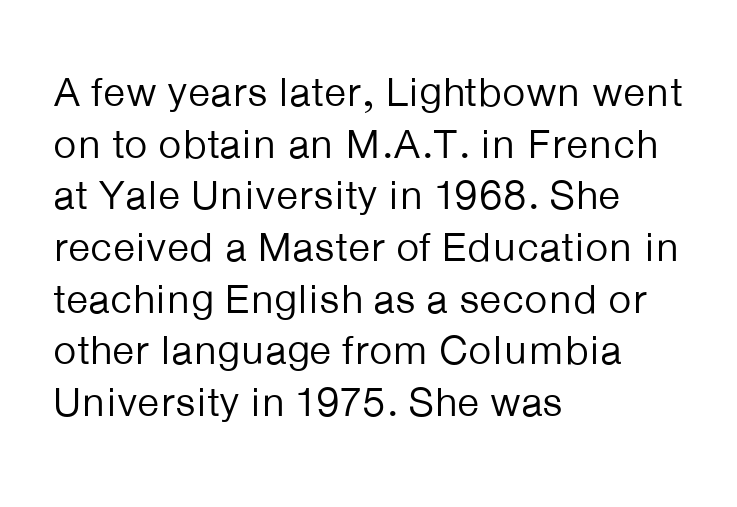
Q: Is the text bold? A: No.
Q: Is the text italic (slanted)? A: No, it is upright.
Q: Is the typeface a serif or a sans-serif typeface? A: Sans-serif.
Q: Is the text underlined? A: No.
Q: How is the paragraph aligned? A: Left-aligned.
Q: Is the spacing between letters normal or unusually wide? A: Normal.
Q: Is the spacing between lines tight, normal or loose? A: Normal.
Q: Width (condensed, normal, or wide)? A: Normal.
Q: Stroke contrast? A: Low.
Q: x-height? A: Medium.
Q: Monospaced? A: No.
